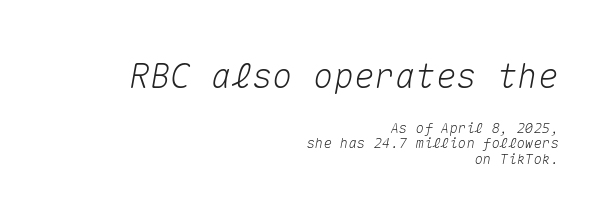
{"italic": "yes", "lean": "right", "slant_degrees": 10, "width": "normal", "stroke_contrast": "medium", "x_height": "medium", "monospaced": "yes", "underline": "no", "align": "right", "line_spacing": "tight", "line_spacing_ratio": 1.11, "letter_spacing": "normal", "letter_spacing_em": 0.0, "larger_block": "first", "size_ratio": 2.43, "glyph_px": 34}
